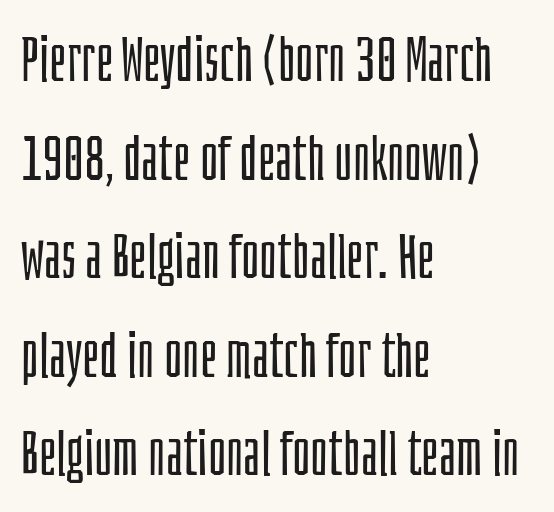
{"serif": "no", "italic": "no", "bold": "no", "weight": "light", "width": "condensed", "stroke_contrast": "low", "x_height": "large", "monospaced": "no", "underline": "no", "align": "left", "line_spacing": "normal", "line_spacing_ratio": 1.59, "letter_spacing": "normal", "letter_spacing_em": 0.0, "glyph_px": 62}
